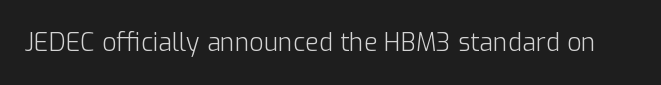
The rendering keeps characters at their native spacing. The font sits on the lighter half of the weight spectrum, regular included. Quick note: underline off. Is there any slant? The stems are plumb.
